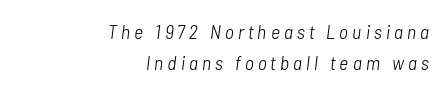
One-word summary of the alignment: right. The block of text has a typical density, with ordinary space between rows. The area under the type is left untouched. Glyph-to-glyph distance is far greater than everyday printed text.
